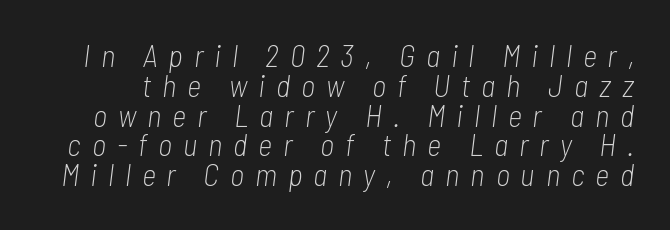
The image shows 31 px light, condensed type, italic (leaning right); set tight line spacing (0.96x), unusually wide letter spacing (+0.35 em), not underlined; low stroke contrast and a medium x-height.
